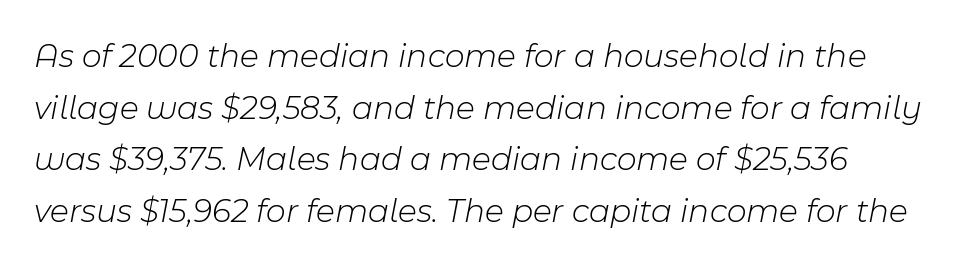
{"italic": "yes", "lean": "right", "slant_degrees": 11, "bold": "no", "weight": "light", "width": "normal", "stroke_contrast": "low", "x_height": "medium", "monospaced": "no", "underline": "no", "line_spacing": "normal", "line_spacing_ratio": 1.52, "letter_spacing": "normal", "letter_spacing_em": 0.0, "glyph_px": 34}
